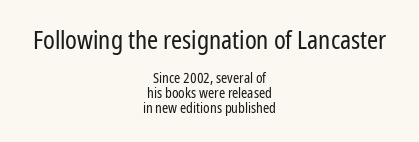
The image shows 25 px text type, upright; set centered, tight line spacing (1.06x), normal letter spacing, not underlined; the first (top) block is 1.79x larger.
